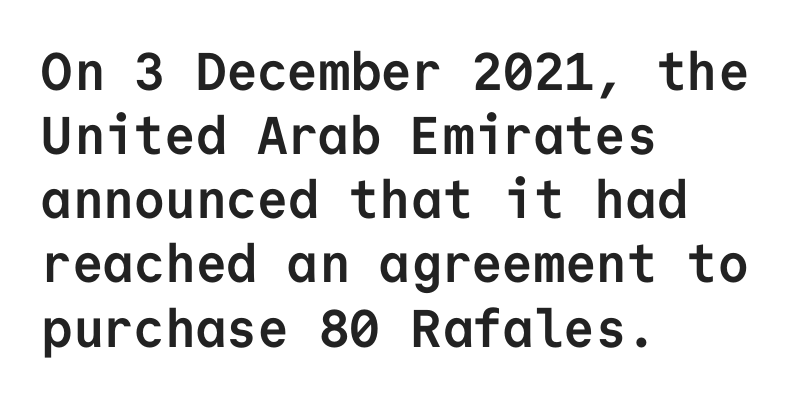
The image shows 53 px semibold sans-serif type, upright, monospaced; set left-aligned, line spacing 1.21x, normal letter spacing, not underlined; low stroke contrast and a medium x-height.
